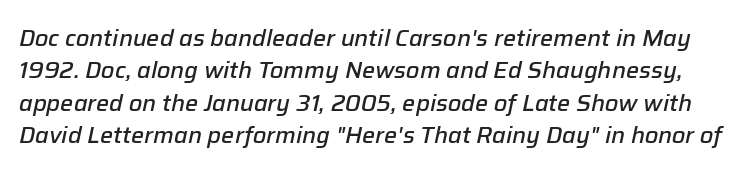
{"italic": "yes", "lean": "right", "slant_degrees": 12, "bold": "semi", "underline": "no", "line_spacing": "normal", "line_spacing_ratio": 1.41, "letter_spacing": "normal", "letter_spacing_em": 0.0, "glyph_px": 23}
